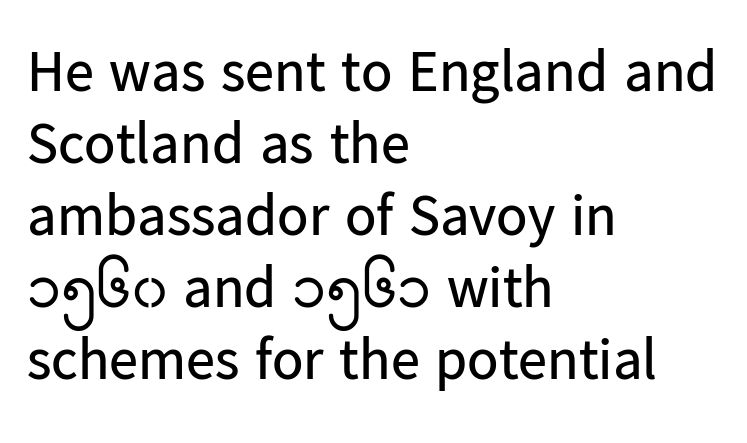
Q: Is the text bold? A: No.
Q: Is the text italic (slanted)? A: No, it is upright.
Q: Is the typeface a serif or a sans-serif typeface? A: Sans-serif.
Q: Is the text underlined? A: No.
Q: How is the paragraph aligned? A: Left-aligned.
Q: Is the spacing between letters normal or unusually wide? A: Normal.
Q: Width (condensed, normal, or wide)? A: Normal.
Q: Stroke contrast? A: Low.
Q: x-height? A: Medium.
Q: Monospaced? A: No.
